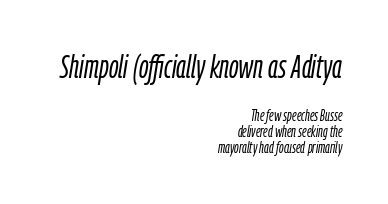
Q: Is the text bold? A: No.
Q: Is the text italic (slanted)? A: Yes, it leans right by about 9 degrees.
Q: Is the text underlined? A: No.
Q: How is the paragraph aligned? A: Right-aligned.
Q: Is the spacing between letters normal or unusually wide? A: Normal.
Q: Is the spacing between lines tight, normal or loose? A: Tight.
Q: Which block of text is set in a larger size, the first (top) or the second (bottom)? A: The first (top) one.
Q: Width (condensed, normal, or wide)? A: Condensed.
Q: Stroke contrast? A: Low.
Q: x-height? A: Medium.
Q: Monospaced? A: No.
